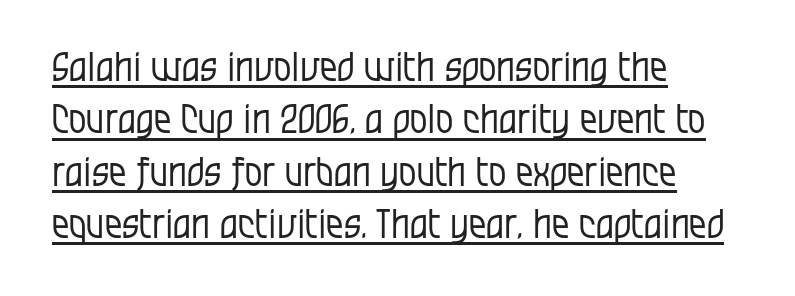
Q: Is the text bold? A: No.
Q: Is the text italic (slanted)? A: No, it is upright.
Q: Is the typeface a serif or a sans-serif typeface? A: Sans-serif.
Q: Is the text underlined? A: Yes.
Q: How is the paragraph aligned? A: Left-aligned.
Q: Is the spacing between letters normal or unusually wide? A: Normal.
Q: Is the spacing between lines tight, normal or loose? A: Normal.
Q: Width (condensed, normal, or wide)? A: Condensed.
Q: Stroke contrast? A: Low.
Q: x-height? A: Large.
Q: Monospaced? A: No.
